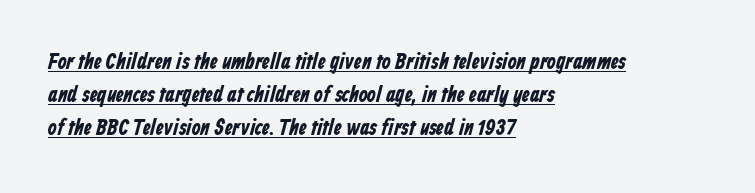
The image shows 23 px bold type; set left-aligned, normal line spacing (1.44x), normal letter spacing, underlined.
